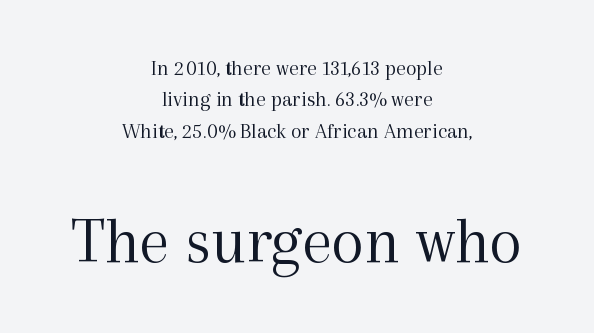
The image shows 67 px light serif type, upright; set centered, normal line spacing (1.43x), normal letter spacing, not underlined; the second (bottom) block is 3.05x larger; a medium x-height.
